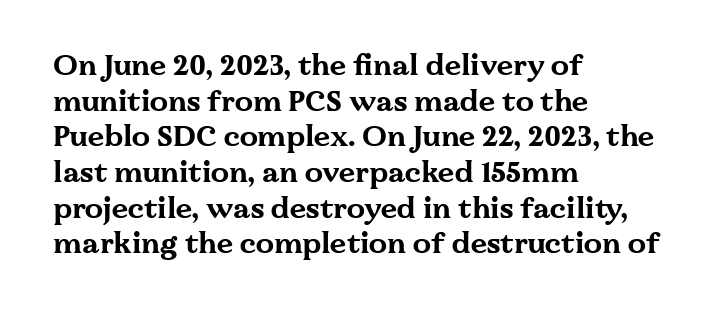
{"serif": "yes", "italic": "no", "bold": "yes", "weight": "bold", "width": "wide", "stroke_contrast": "medium", "x_height": "medium", "monospaced": "no", "underline": "no", "align": "left", "line_spacing_ratio": 1.23, "letter_spacing": "normal", "letter_spacing_em": 0.0, "glyph_px": 29}
